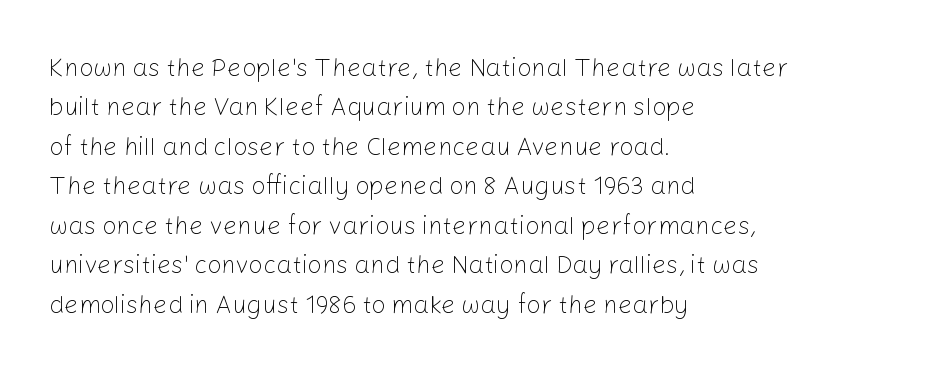
{"italic": "no", "bold": "no", "underline": "no", "align": "left", "line_spacing": "normal", "line_spacing_ratio": 1.58, "letter_spacing": "normal", "letter_spacing_em": 0.0, "glyph_px": 25}
